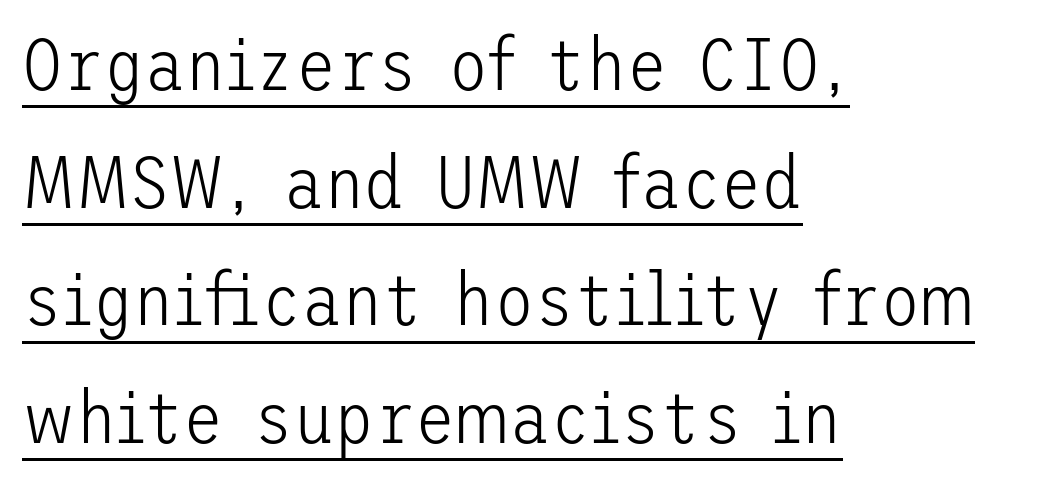
{"serif": "no", "italic": "no", "bold": "no", "weight": "light", "width": "normal", "stroke_contrast": "low", "x_height": "medium", "underline": "yes", "align": "left", "line_spacing": "normal", "line_spacing_ratio": 1.59, "letter_spacing": "normal", "letter_spacing_em": 0.0, "glyph_px": 74}
